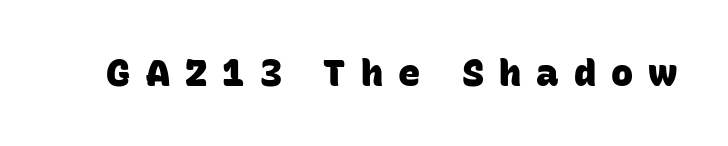
The image shows 37 px heavy sans-serif type; set unusually wide letter spacing (+0.41 em), not underlined; low stroke contrast and a large x-height.
